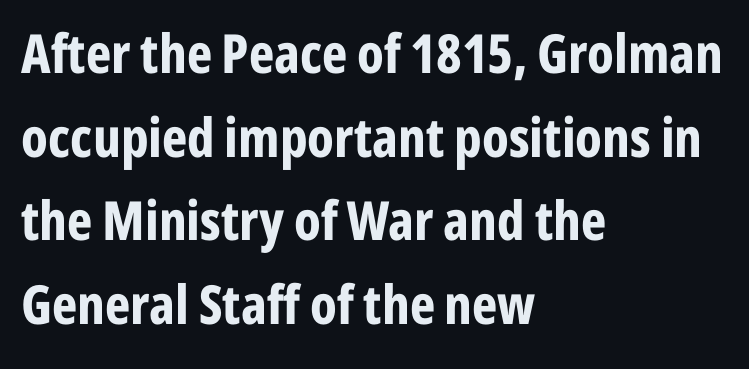
Q: Is the text bold? A: Yes.
Q: Is the text italic (slanted)? A: No, it is upright.
Q: Is the typeface a serif or a sans-serif typeface? A: Sans-serif.
Q: Is the text underlined? A: No.
Q: How is the paragraph aligned? A: Left-aligned.
Q: Is the spacing between letters normal or unusually wide? A: Normal.
Q: Is the spacing between lines tight, normal or loose? A: Normal.
Q: Width (condensed, normal, or wide)? A: Condensed.
Q: Stroke contrast? A: Low.
Q: x-height? A: Medium.
Q: Monospaced? A: No.
